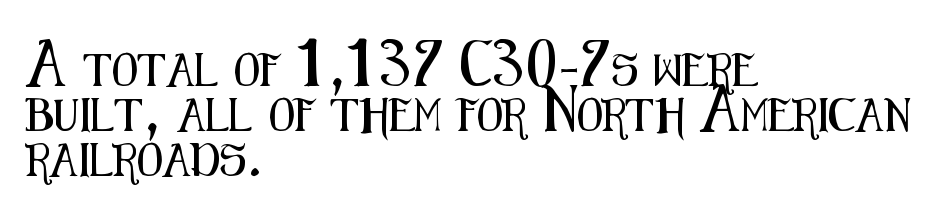
The image shows 33 px condensed type, upright; set left-aligned, normal line spacing (1.36x), normal letter spacing, not underlined; medium stroke contrast and a medium x-height.
